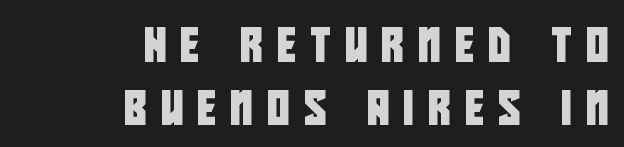
The image shows 34 px condensed sans-serif type; set right-aligned, line spacing 1.86x, unusually wide letter spacing (+0.43 em), not underlined; low stroke contrast and a large x-height.
